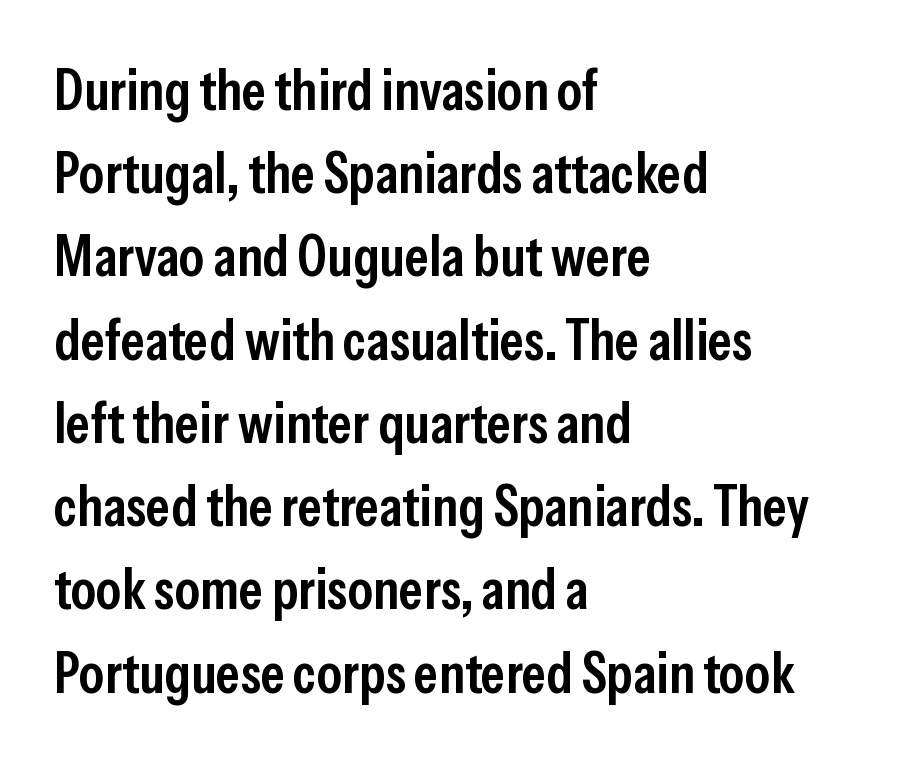
{"serif": "no", "italic": "no", "bold": "semi", "weight": "semibold", "width": "condensed", "stroke_contrast": "low", "x_height": "medium", "monospaced": "no", "underline": "no", "align": "left", "line_spacing": "normal", "line_spacing_ratio": 1.46, "letter_spacing": "normal", "letter_spacing_em": 0.0, "glyph_px": 57}
